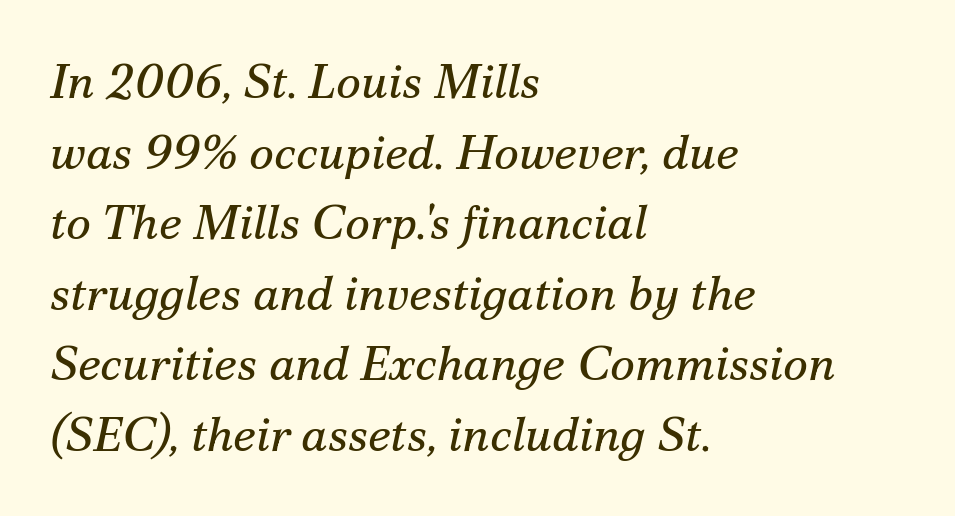
Q: Is the text bold? A: No.
Q: Is the text italic (slanted)? A: Yes, it leans right by about 12 degrees.
Q: Is the typeface a serif or a sans-serif typeface? A: Serif.
Q: Is the text underlined? A: No.
Q: How is the paragraph aligned? A: Left-aligned.
Q: Is the spacing between letters normal or unusually wide? A: Normal.
Q: Is the spacing between lines tight, normal or loose? A: Normal.
Q: Width (condensed, normal, or wide)? A: Normal.
Q: Stroke contrast? A: Medium.
Q: x-height? A: Small.
Q: Monospaced? A: No.
